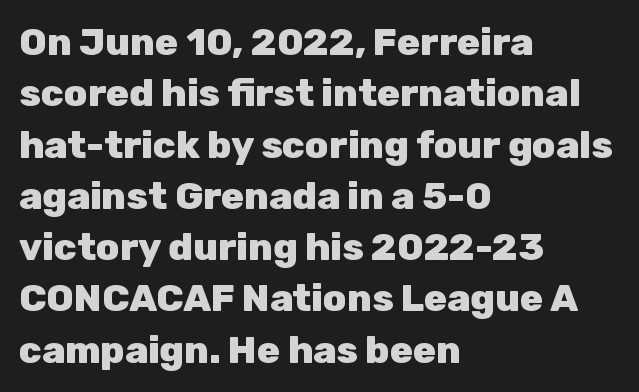
Is the block centered? No — it sits flush against the left margin. This sample uses an upright cut, with every glyph sitting square on the baseline. This rendering leaves character spacing at its baseline value. Typographically, this falls in the sans-serif category. Glance below the letters and you will spot only blank space. Notice how descenders clear the ascenders below comfortably — that's standard leading.
